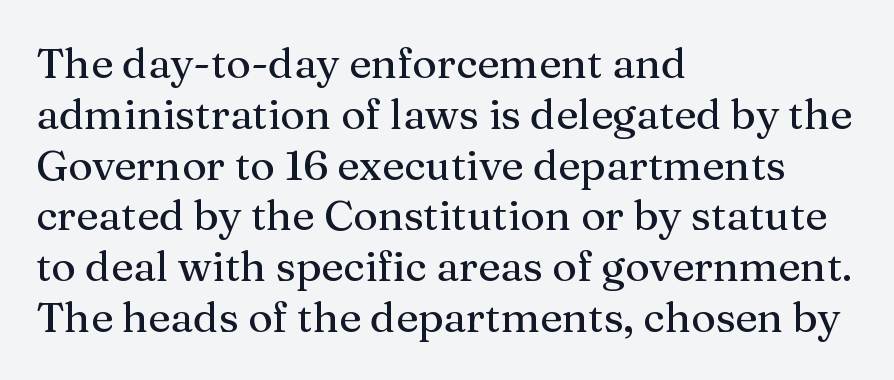
Q: Is the text italic (slanted)? A: No, it is upright.
Q: Is the typeface a serif or a sans-serif typeface? A: Serif.
Q: Is the text underlined? A: No.
Q: How is the paragraph aligned? A: Left-aligned.
Q: Is the spacing between letters normal or unusually wide? A: Normal.
Q: Width (condensed, normal, or wide)? A: Normal.
Q: Stroke contrast? A: Medium.
Q: x-height? A: Medium.
Q: Monospaced? A: No.
